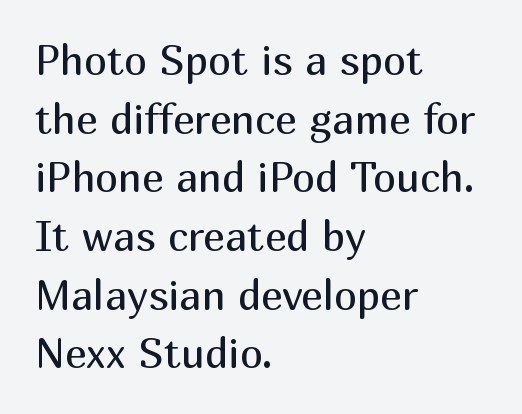
Q: Is the text bold? A: No.
Q: Is the text italic (slanted)? A: No, it is upright.
Q: Is the typeface a serif or a sans-serif typeface? A: Sans-serif.
Q: Is the text underlined? A: No.
Q: How is the paragraph aligned? A: Left-aligned.
Q: Is the spacing between letters normal or unusually wide? A: Normal.
Q: Is the spacing between lines tight, normal or loose? A: Normal.
Q: Width (condensed, normal, or wide)? A: Normal.
Q: Stroke contrast? A: Medium.
Q: x-height? A: Medium.
Q: Monospaced? A: No.
